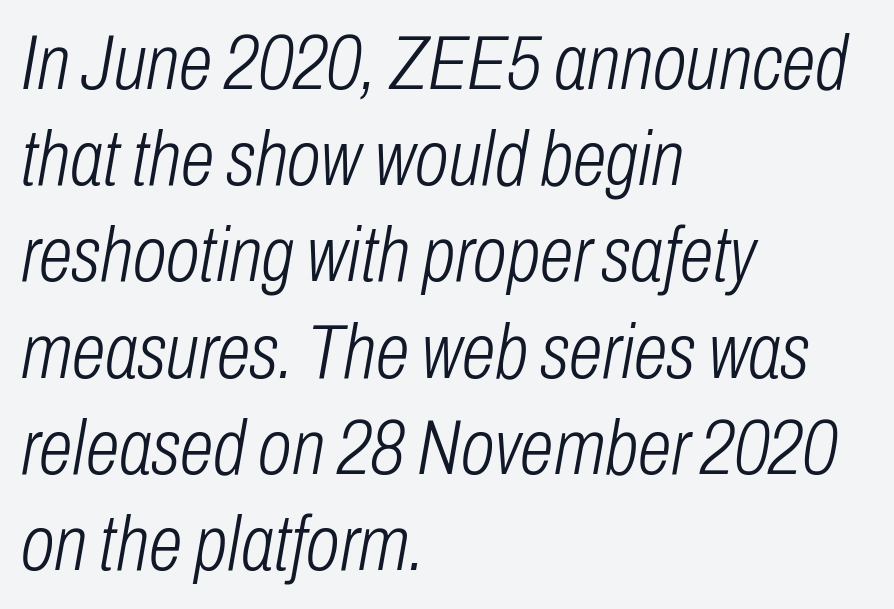
Q: Is the text bold? A: No.
Q: Is the text italic (slanted)? A: Yes, it leans right by about 10 degrees.
Q: Is the text underlined? A: No.
Q: How is the paragraph aligned? A: Left-aligned.
Q: Is the spacing between letters normal or unusually wide? A: Normal.
Q: Is the spacing between lines tight, normal or loose? A: Normal.
Q: Width (condensed, normal, or wide)? A: Condensed.
Q: Stroke contrast? A: Low.
Q: x-height? A: Medium.
Q: Monospaced? A: No.
